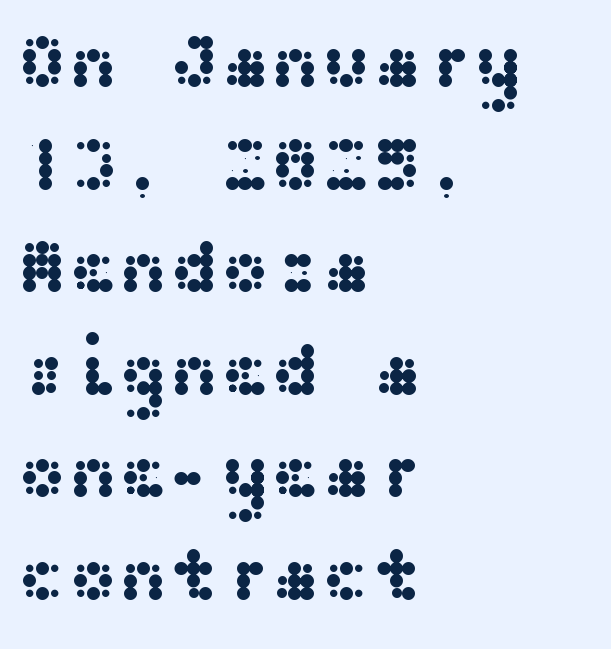
{"serif": "no", "italic": "no", "width": "wide", "stroke_contrast": "medium", "x_height": "medium", "underline": "no", "align": "left", "line_spacing": "normal", "line_spacing_ratio": 1.35, "letter_spacing": "normal", "letter_spacing_em": 0.0, "glyph_px": 76}
